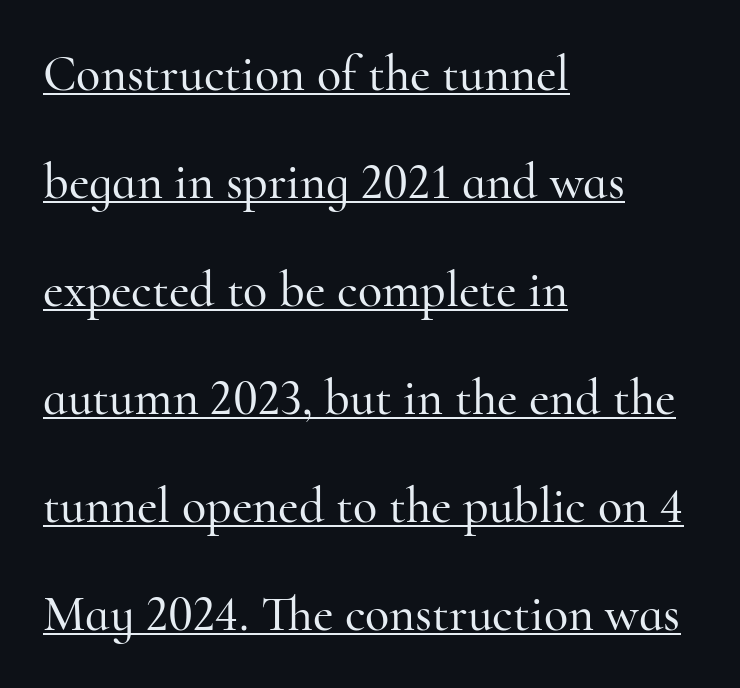
The image shows 50 px serif type, upright; set left-aligned, loose line spacing (2.16x), normal letter spacing, underlined; high stroke contrast and a small x-height.
